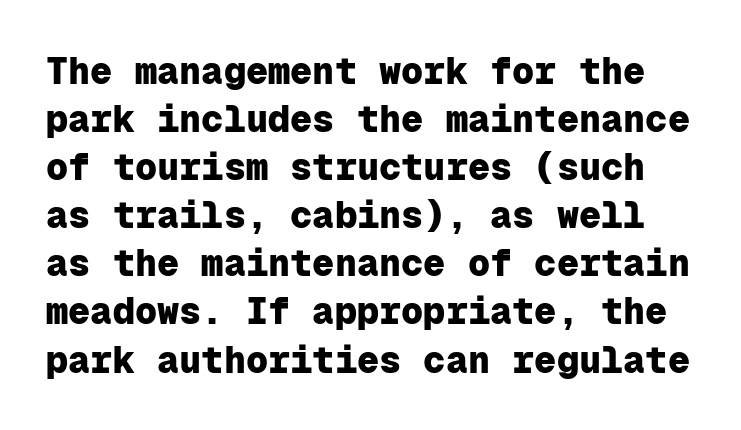
The image shows 37 px heavy sans-serif type, upright, monospaced; set normal line spacing (1.3x), normal letter spacing, not underlined; low stroke contrast and a medium x-height.
